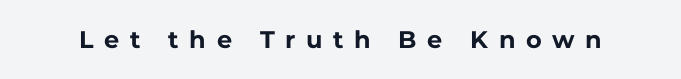
{"italic": "no", "bold": "yes", "underline": "no", "letter_spacing": "wide", "letter_spacing_em": 0.44, "glyph_px": 24}
